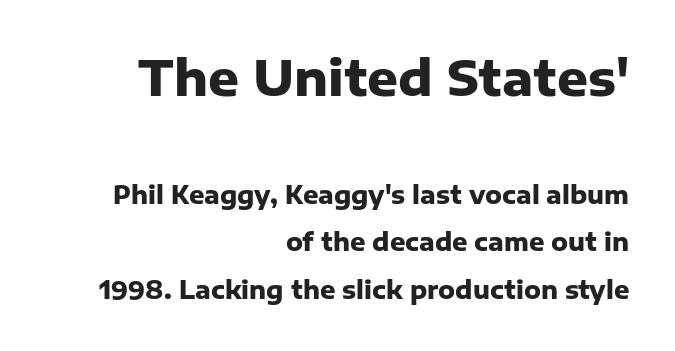
The image shows 48 px heavy sans-serif type, upright; set right-aligned, loose line spacing (1.97x), normal letter spacing, not underlined; the first (top) block is 2.0x larger; low stroke contrast and a medium x-height.
